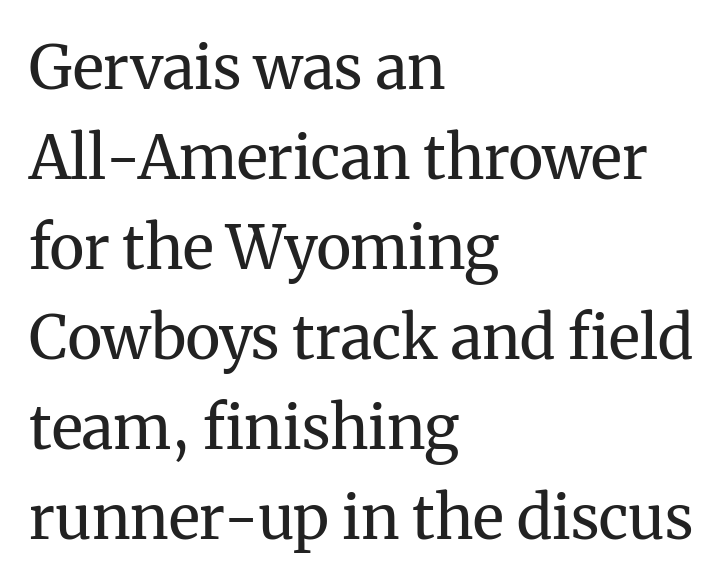
The image shows 60 px regular-weight serif type, upright; set left-aligned, normal line spacing (1.5x), normal letter spacing, not underlined; medium stroke contrast and a medium x-height.
